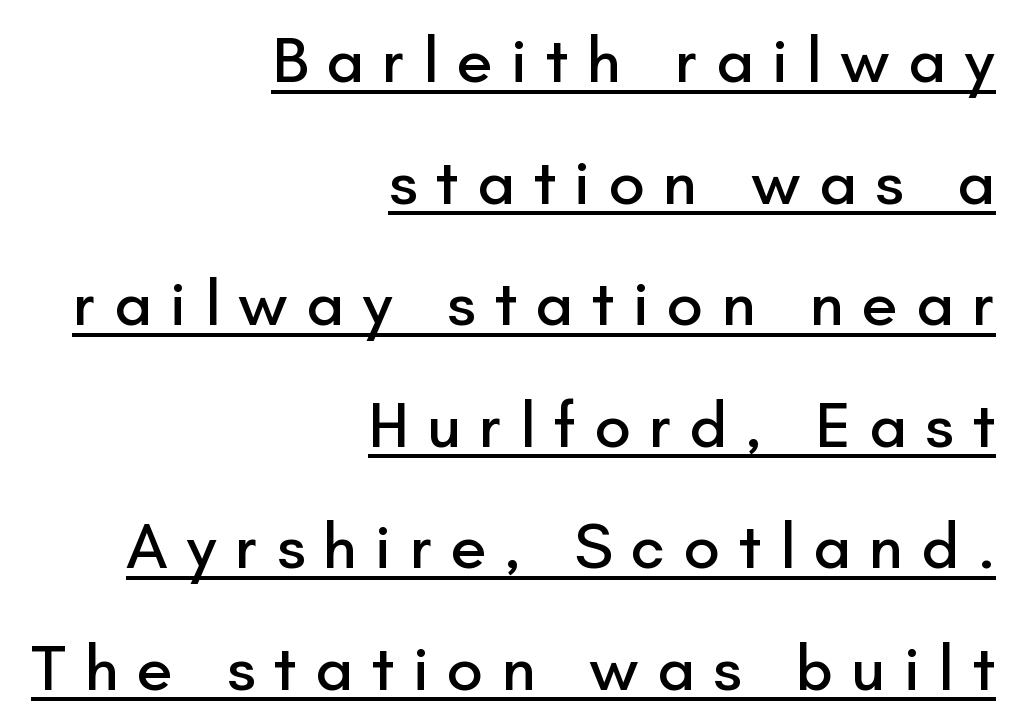
Serifs: no, the terminals of the letterforms are clean. Between one letter and the next there's a generous, obvious gap. The type sits square on the baseline with zero lean. Honestly, the underline is the first thing you notice here. Each line ends at the same right margin while the left side varies. Is this a fixed-width face? No — the glyphs have proportional, varying widths.
